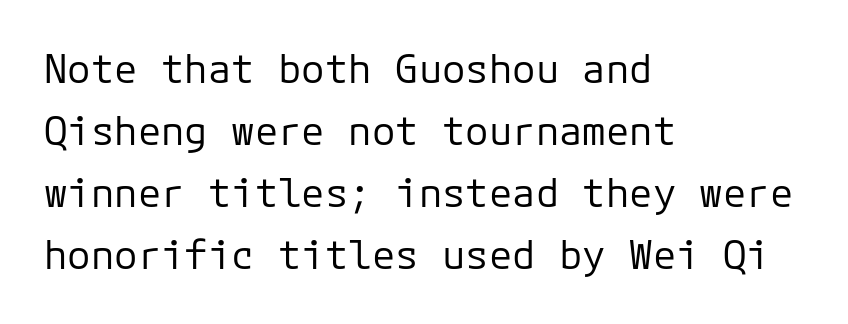
Summary of weight: not heavy and not bold. The typography opts for an upright posture over an oblique one. Compared with a centered layout, this one pins lines to the left instead. Stroke terminals: plain, sans-serif.
